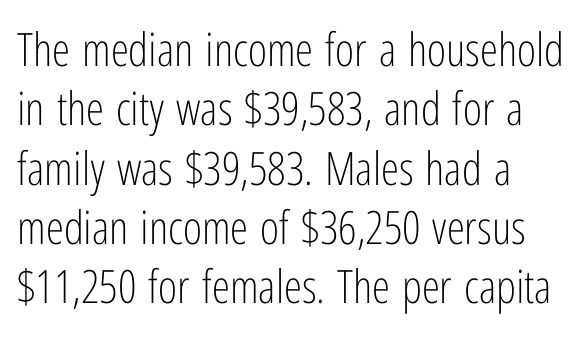
Observe the ordinary spacing: letters are neighbours, not strangers. Interline gaps are of average width in this sample. Honestly, there is no underline to notice here at all. You can tell it's not italic because the verticals are truly vertical.
